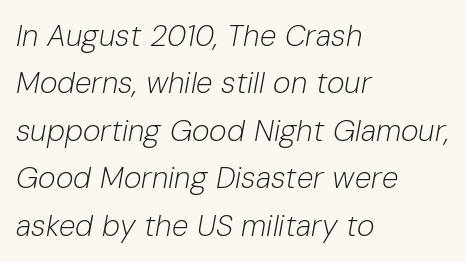
The image shows 30 px light type, italic (leaning right); set left-aligned, normal line spacing (1.58x), normal letter spacing, not underlined; low stroke contrast and a medium x-height.
